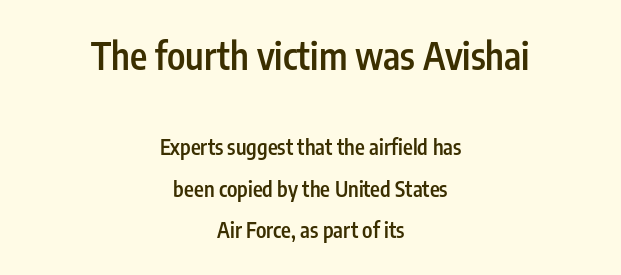
{"serif": "no", "italic": "no", "bold": "semi", "weight": "semibold", "width": "condensed", "stroke_contrast": "low", "x_height": "medium", "monospaced": "no", "underline": "no", "align": "center", "line_spacing": "loose", "line_spacing_ratio": 1.97, "letter_spacing": "normal", "letter_spacing_em": 0.0, "larger_block": "first", "size_ratio": 1.76, "glyph_px": 37}
